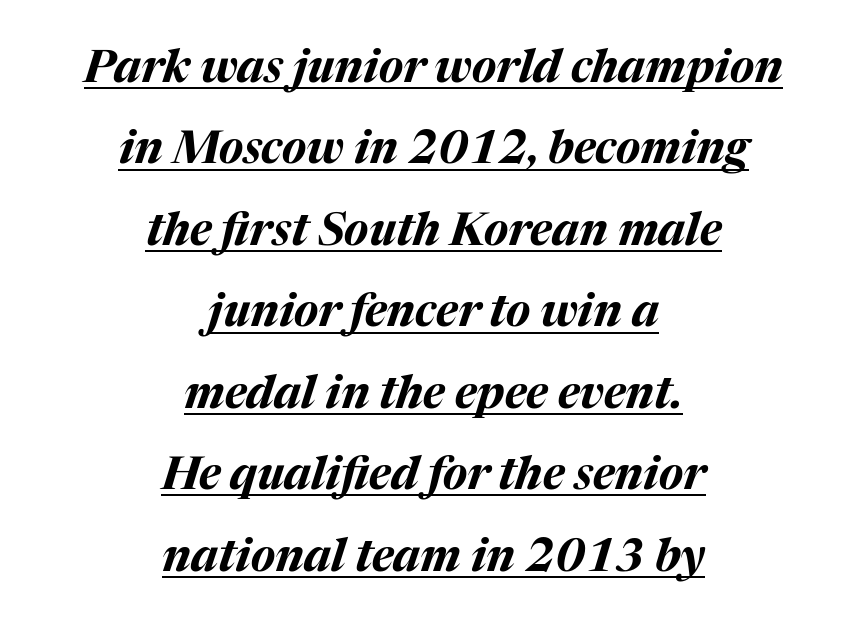
Q: Is the text bold? A: Yes.
Q: Is the text italic (slanted)? A: Yes, it leans right by about 17 degrees.
Q: Is the text underlined? A: Yes.
Q: How is the paragraph aligned? A: Centered.
Q: Is the spacing between letters normal or unusually wide? A: Normal.
Q: Width (condensed, normal, or wide)? A: Normal.
Q: Stroke contrast? A: Medium.
Q: x-height? A: Medium.
Q: Monospaced? A: No.
